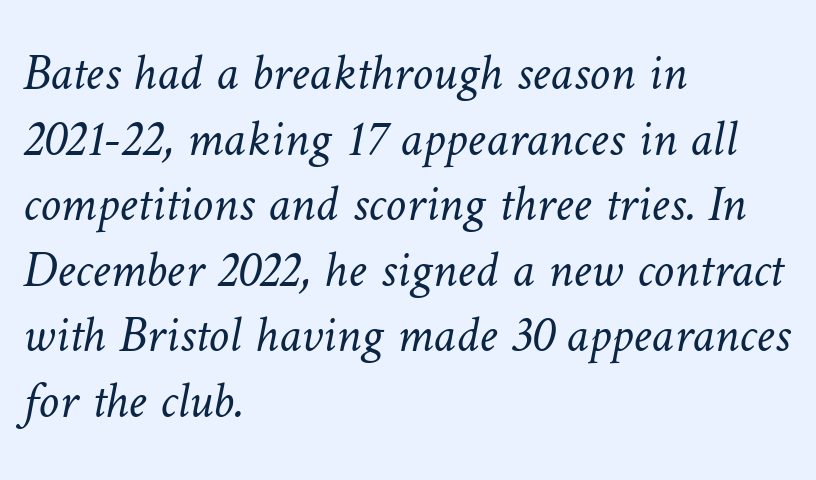
The image shows 52 px light type; set left-aligned, normal line spacing (1.26x), normal letter spacing, not underlined; low stroke contrast and a medium x-height.
